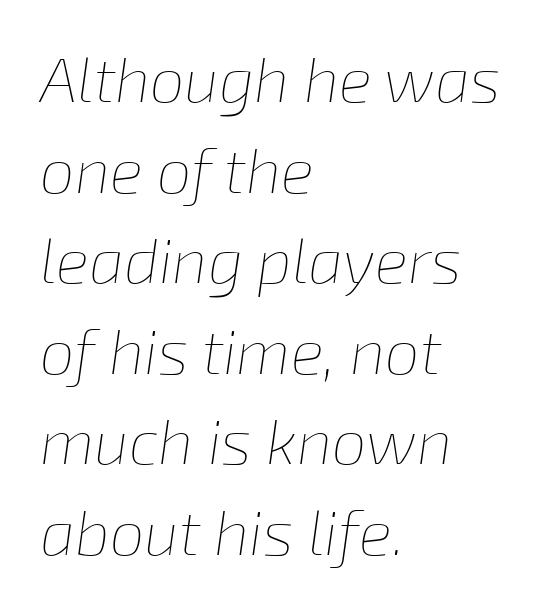
{"italic": "yes", "lean": "right", "slant_degrees": 8, "bold": "no", "weight": "thin", "width": "normal", "stroke_contrast": "low", "x_height": "medium", "monospaced": "no", "underline": "no", "align": "left", "line_spacing": "normal", "line_spacing_ratio": 1.46, "letter_spacing": "normal", "letter_spacing_em": 0.0, "glyph_px": 62}
